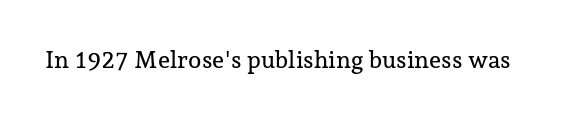
Q: Is the text italic (slanted)? A: No, it is upright.
Q: Is the text underlined? A: No.
Q: Is the spacing between letters normal or unusually wide? A: Normal.
